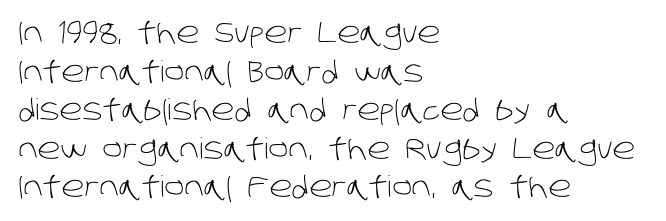
{"serif": "no", "bold": "no", "weight": "light", "width": "normal", "stroke_contrast": "low", "x_height": "large", "monospaced": "no", "underline": "no", "align": "left", "line_spacing": "normal", "line_spacing_ratio": 1.33, "letter_spacing": "normal", "letter_spacing_em": 0.0, "glyph_px": 29}
